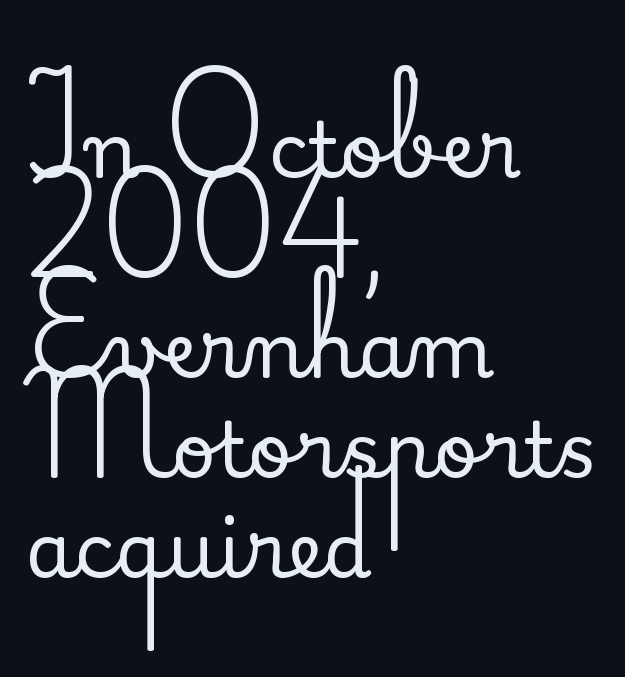
Q: Is the text italic (slanted)? A: No, it is upright.
Q: Is the typeface a serif or a sans-serif typeface? A: Serif.
Q: Is the text underlined? A: No.
Q: How is the paragraph aligned? A: Left-aligned.
Q: Is the spacing between letters normal or unusually wide? A: Normal.
Q: Is the spacing between lines tight, normal or loose? A: Normal.
Q: Width (condensed, normal, or wide)? A: Normal.
Q: Stroke contrast? A: Medium.
Q: x-height? A: Small.
Q: Monospaced? A: No.
